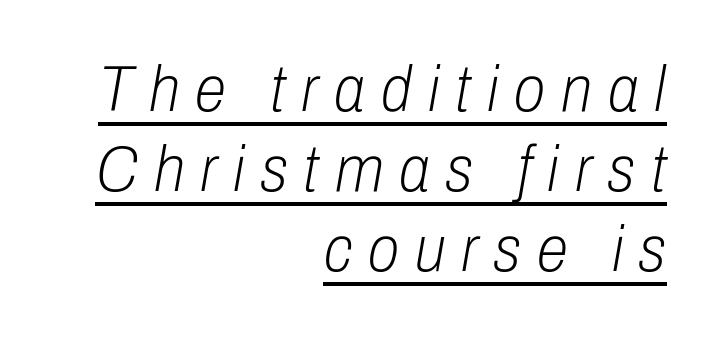
{"italic": "yes", "lean": "right", "slant_degrees": 10, "bold": "no", "weight": "light", "width": "condensed", "stroke_contrast": "low", "x_height": "medium", "monospaced": "no", "underline": "yes", "align": "right", "line_spacing": "normal", "line_spacing_ratio": 1.25, "letter_spacing": "wide", "letter_spacing_em": 0.25, "glyph_px": 64}
